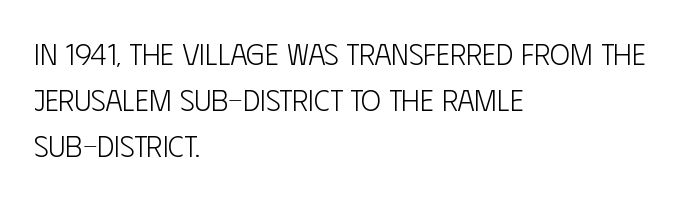
{"serif": "no", "italic": "no", "bold": "no", "weight": "light", "width": "condensed", "stroke_contrast": "low", "x_height": "large", "monospaced": "no", "underline": "no", "align": "left", "line_spacing": "normal", "line_spacing_ratio": 1.54, "letter_spacing": "normal", "letter_spacing_em": 0.0, "glyph_px": 30}
